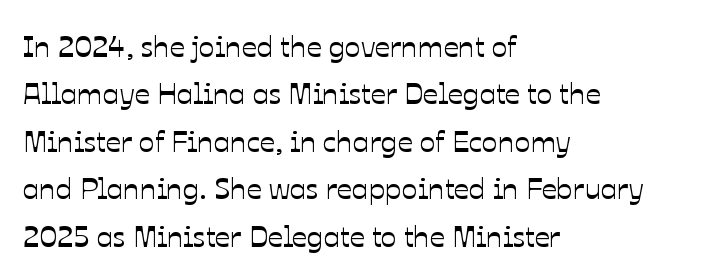
Q: Is the text italic (slanted)? A: No, it is upright.
Q: Is the text underlined? A: No.
Q: How is the paragraph aligned? A: Left-aligned.
Q: Is the spacing between letters normal or unusually wide? A: Normal.
Q: Is the spacing between lines tight, normal or loose? A: Normal.
Q: Width (condensed, normal, or wide)? A: Normal.
Q: Stroke contrast? A: Low.
Q: x-height? A: Medium.
Q: Monospaced? A: No.
